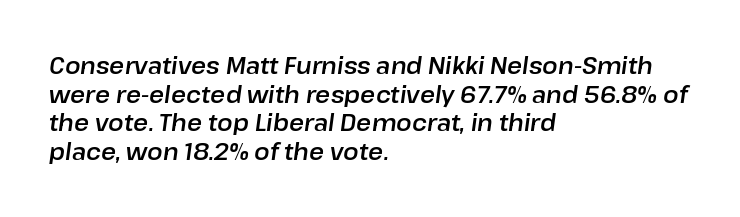
{"italic": "yes", "lean": "right", "slant_degrees": 8, "underline": "no", "align": "left", "line_spacing": "normal", "line_spacing_ratio": 1.25, "letter_spacing": "normal", "letter_spacing_em": 0.0, "glyph_px": 23}
